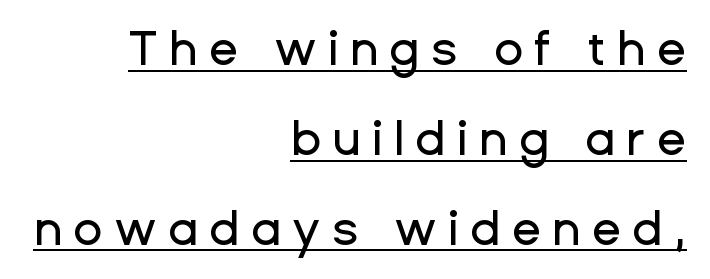
{"serif": "no", "italic": "no", "width": "normal", "stroke_contrast": "low", "x_height": "medium", "monospaced": "no", "underline": "yes", "align": "right", "line_spacing_ratio": 1.87, "letter_spacing": "wide", "letter_spacing_em": 0.23, "glyph_px": 48}
